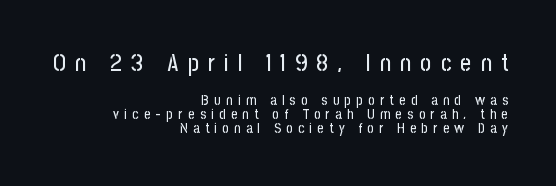
{"italic": "no", "underline": "no", "align": "right", "line_spacing": "tight", "line_spacing_ratio": 0.99, "letter_spacing": "wide", "letter_spacing_em": 0.38, "larger_block": "first", "size_ratio": 1.71, "glyph_px": 24}
